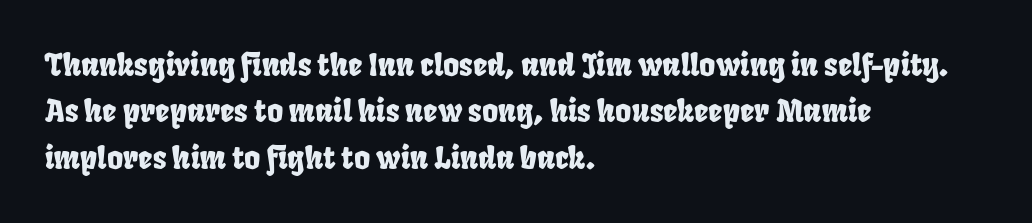
{"serif": "no", "width": "condensed", "stroke_contrast": "low", "x_height": "large", "monospaced": "no", "underline": "no", "align": "left", "line_spacing": "normal", "line_spacing_ratio": 1.5, "letter_spacing": "normal", "letter_spacing_em": 0.0, "glyph_px": 31}
